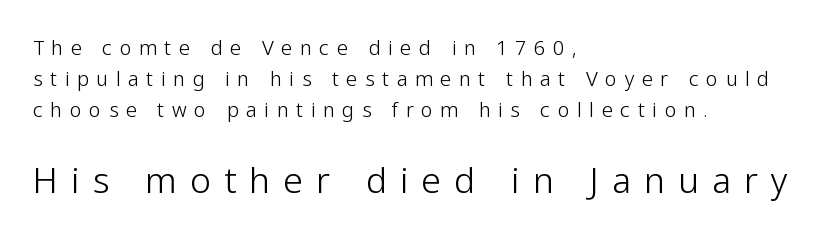
Q: Is the text bold? A: No.
Q: Is the text italic (slanted)? A: No, it is upright.
Q: Is the typeface a serif or a sans-serif typeface? A: Sans-serif.
Q: Is the text underlined? A: No.
Q: How is the paragraph aligned? A: Left-aligned.
Q: Is the spacing between letters normal or unusually wide? A: Unusually wide.
Q: Is the spacing between lines tight, normal or loose? A: Normal.
Q: Which block of text is set in a larger size, the first (top) or the second (bottom)? A: The second (bottom) one.
Q: Width (condensed, normal, or wide)? A: Normal.
Q: Stroke contrast? A: Low.
Q: x-height? A: Medium.
Q: Monospaced? A: No.
